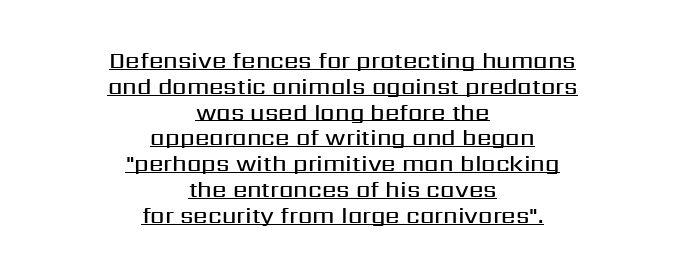
{"italic": "no", "bold": "semi", "underline": "yes", "align": "center", "line_spacing": "tight", "line_spacing_ratio": 1.12, "letter_spacing": "normal", "letter_spacing_em": 0.0, "glyph_px": 23}
